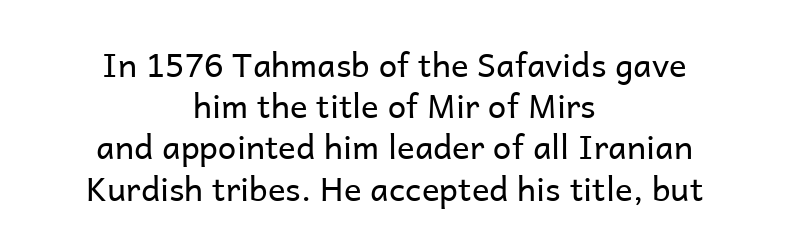
The image shows 33 px regular-weight sans-serif type, upright; set centered, normal line spacing (1.25x), normal letter spacing, not underlined; low stroke contrast and a medium x-height.
